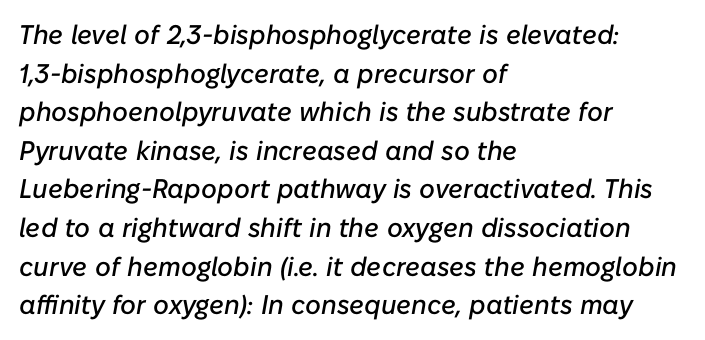
{"italic": "yes", "lean": "right", "slant_degrees": 10, "underline": "no", "align": "left", "line_spacing": "normal", "line_spacing_ratio": 1.43, "letter_spacing": "normal", "letter_spacing_em": 0.0, "glyph_px": 27}
